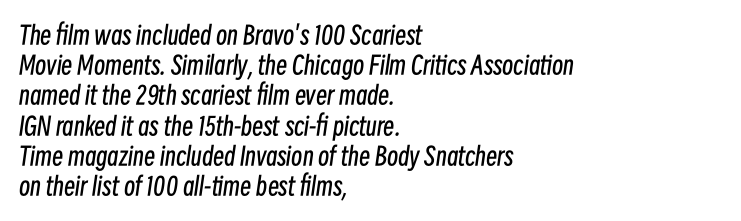
{"italic": "yes", "lean": "right", "slant_degrees": 8, "bold": "no", "underline": "no", "align": "left", "line_spacing_ratio": 1.21, "letter_spacing": "normal", "letter_spacing_em": 0.0, "glyph_px": 25}
